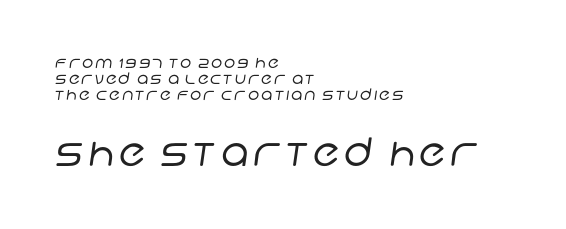
{"serif": "no", "bold": "no", "weight": "regular", "width": "normal", "stroke_contrast": "low", "x_height": "large", "monospaced": "no", "underline": "no", "align": "left", "line_spacing": "tight", "line_spacing_ratio": 0.99, "larger_block": "second", "size_ratio": 2.44, "glyph_px": 39}
